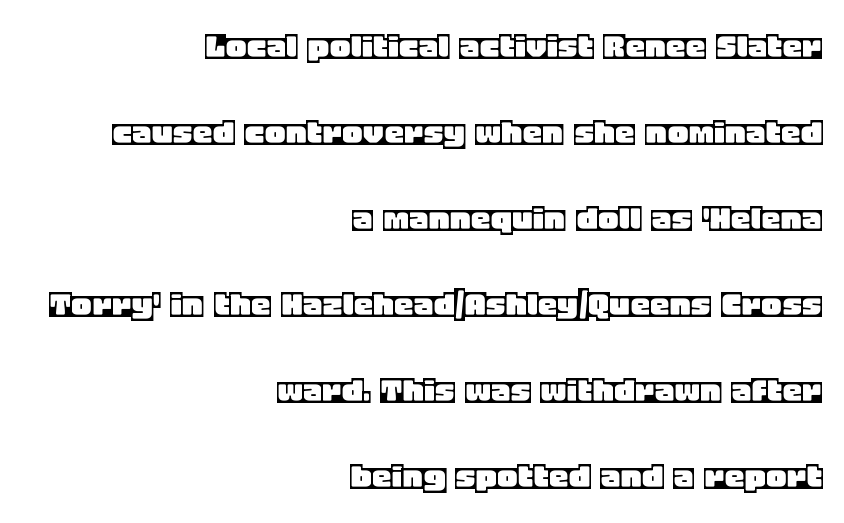
The image shows 40 px text type, upright; set right-aligned, loose line spacing (2.15x), normal letter spacing, not underlined; a large x-height.
